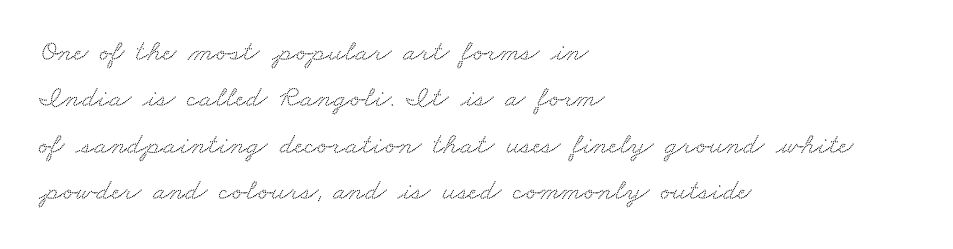
You can tell from the footed stems that serif type was used. The typesetter chose a ragged-right arrangement here. Only glyphs here, with clear space below each row. Character widths vary here, with narrow letters taking less room than wide ones. The letterforms sit shoulder to shoulder at normal distance.
